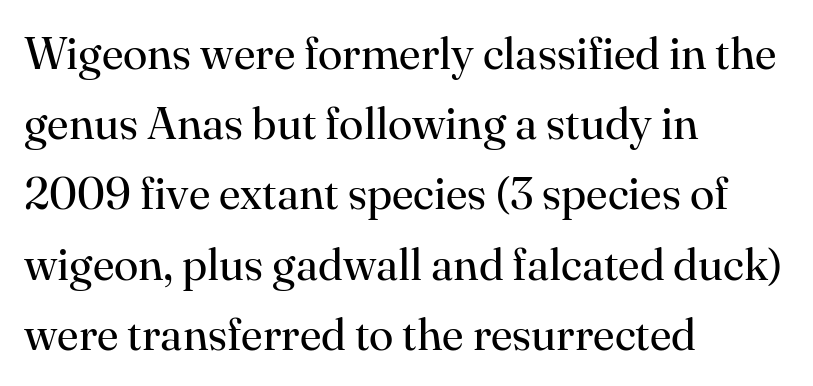
The face used here is proportionally spaced, like ordinary book or web type. In CSS terms this would be text-align: left. The lettering holds an erect, upright posture throughout. Default kerning and tracking; the words read as compact shapes.
